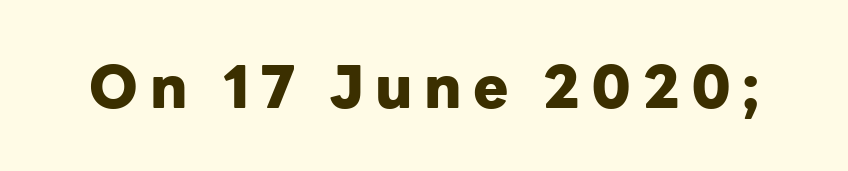
Q: Is the text bold? A: Yes.
Q: Is the text italic (slanted)? A: No, it is upright.
Q: Is the typeface a serif or a sans-serif typeface? A: Sans-serif.
Q: Is the text underlined? A: No.
Q: Width (condensed, normal, or wide)? A: Normal.
Q: Stroke contrast? A: Low.
Q: x-height? A: Medium.
Q: Monospaced? A: No.
